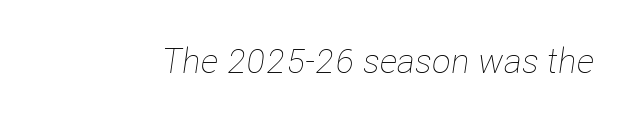
{"italic": "yes", "lean": "right", "slant_degrees": 8, "bold": "no", "weight": "thin", "width": "condensed", "stroke_contrast": "low", "x_height": "medium", "monospaced": "no", "underline": "no", "letter_spacing": "normal", "letter_spacing_em": 0.0, "glyph_px": 35}
